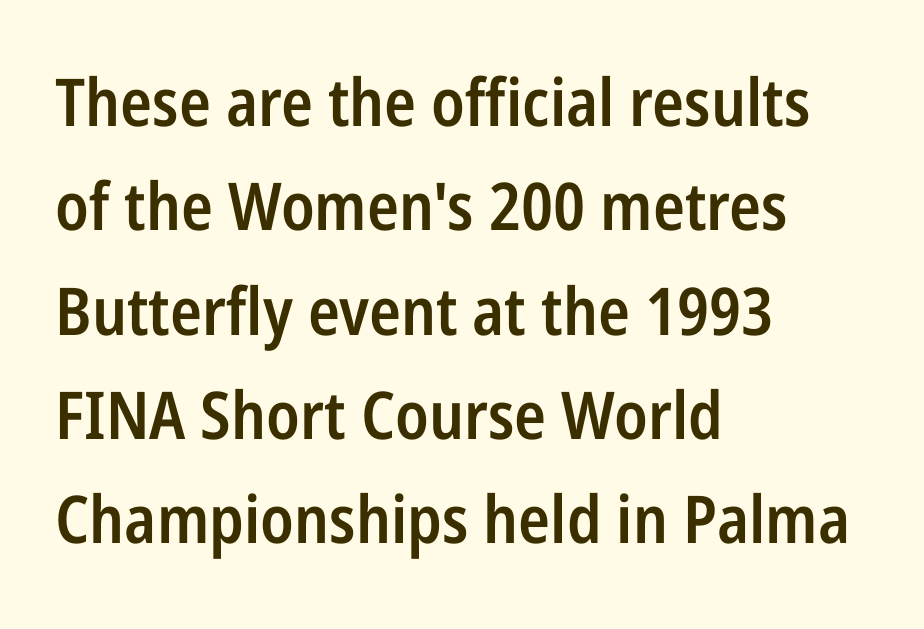
The image shows 66 px semibold, condensed sans-serif type, upright; set left-aligned, normal line spacing (1.58x), normal letter spacing, not underlined; low stroke contrast and a medium x-height.
